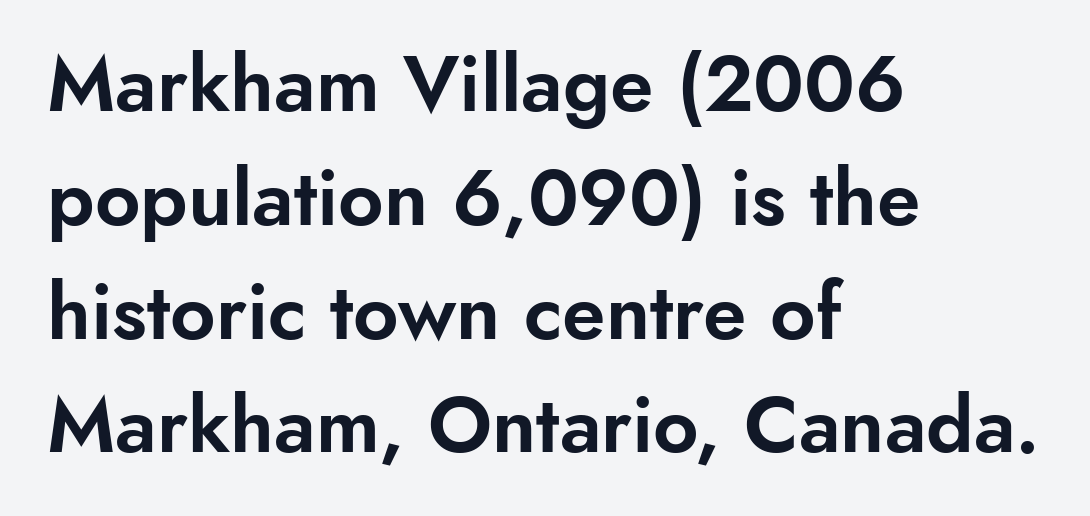
{"serif": "no", "italic": "no", "width": "normal", "stroke_contrast": "low", "x_height": "small", "monospaced": "no", "underline": "no", "align": "left", "line_spacing": "normal", "line_spacing_ratio": 1.44, "letter_spacing": "normal", "letter_spacing_em": 0.0, "glyph_px": 79}
